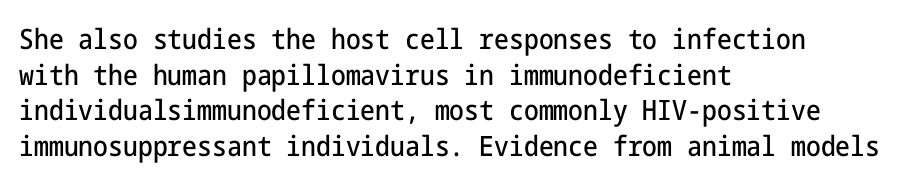
Q: Is the text italic (slanted)? A: No, it is upright.
Q: Is the typeface a serif or a sans-serif typeface? A: Sans-serif.
Q: Is the text underlined? A: No.
Q: How is the paragraph aligned? A: Left-aligned.
Q: Is the spacing between letters normal or unusually wide? A: Normal.
Q: Is the spacing between lines tight, normal or loose? A: Normal.
Q: Width (condensed, normal, or wide)? A: Condensed.
Q: Stroke contrast? A: Low.
Q: x-height? A: Medium.
